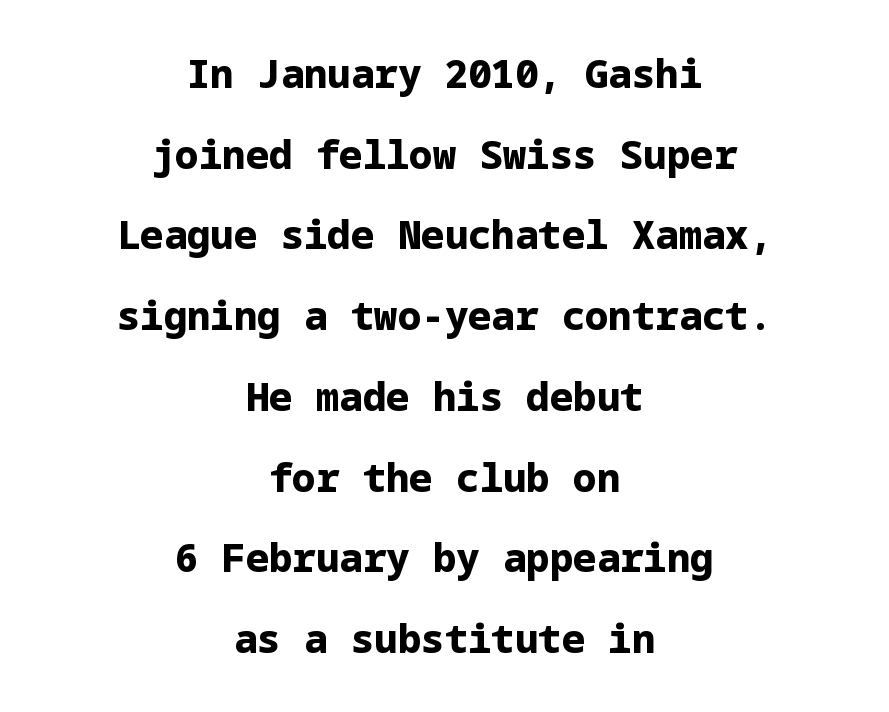
The image shows 39 px bold sans-serif type, upright; set centered, loose line spacing (2.07x), normal letter spacing, not underlined; low stroke contrast and a medium x-height.
